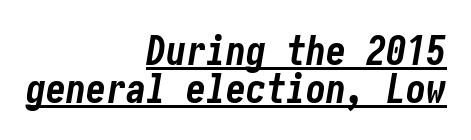
Its strokes are broad and dark, the hallmark of bold type. Casual observation: everything's shoved over to the right. The whole block is typeset with a tilt. A rule runs beneath these lines of type. Quick note: interline space is minimal. Standard letterfit; no display-style spreading of the glyphs.
